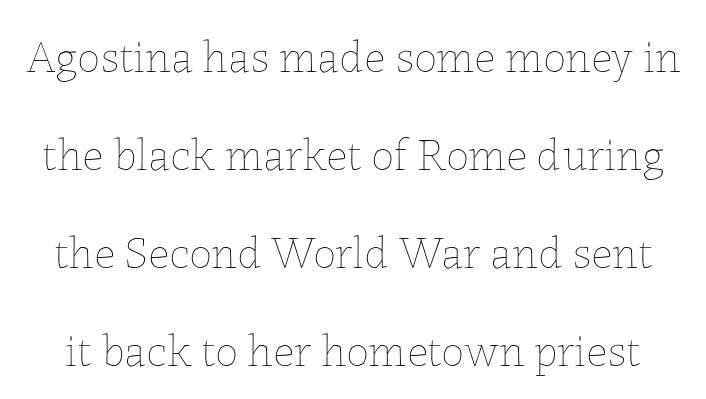
The image shows 46 px thin type, upright; set loose line spacing (2.13x), normal letter spacing, not underlined; low stroke contrast and a medium x-height.
